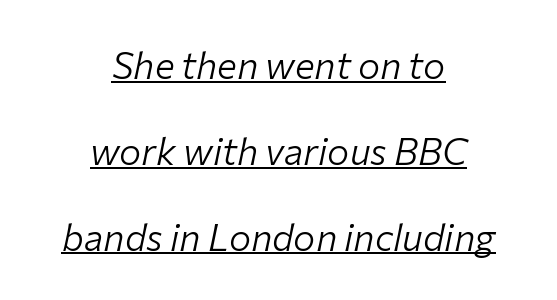
{"italic": "yes", "lean": "right", "slant_degrees": 12, "bold": "no", "weight": "light", "width": "normal", "stroke_contrast": "low", "x_height": "medium", "monospaced": "no", "underline": "yes", "align": "center", "line_spacing": "loose", "line_spacing_ratio": 2.32, "letter_spacing": "normal", "letter_spacing_em": 0.0, "glyph_px": 37}
